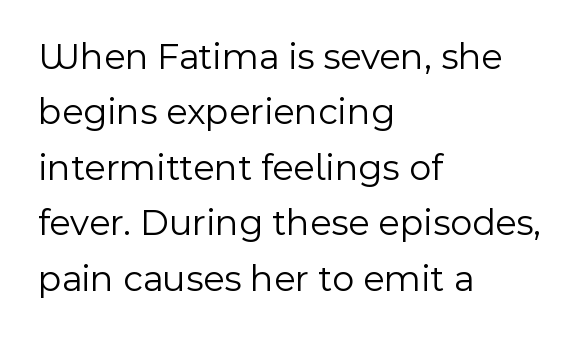
{"serif": "no", "italic": "no", "bold": "no", "weight": "light", "width": "normal", "x_height": "medium", "monospaced": "no", "underline": "no", "align": "left", "line_spacing": "normal", "line_spacing_ratio": 1.46, "letter_spacing": "normal", "letter_spacing_em": 0.0, "glyph_px": 38}
